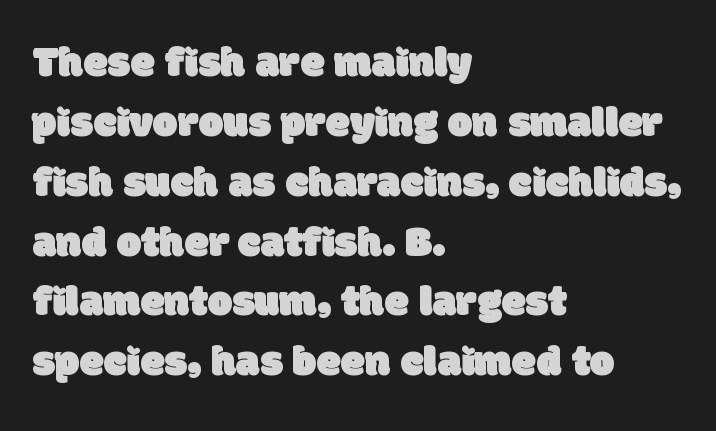
There is no visible air inserted between adjacent glyphs. The area under the type is left untouched. Leading: standard. Typographically, this falls in the sans-serif category. This sample has the flowing, uneven cadence of proportional lettering. Alignment: flush left.
